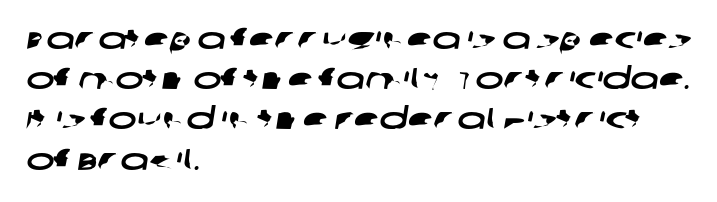
Q: Is the typeface a serif or a sans-serif typeface? A: Sans-serif.
Q: Is the text underlined? A: No.
Q: How is the paragraph aligned? A: Left-aligned.
Q: Is the spacing between letters normal or unusually wide? A: Normal.
Q: Is the spacing between lines tight, normal or loose? A: Normal.
Q: Width (condensed, normal, or wide)? A: Wide.
Q: Stroke contrast? A: Low.
Q: x-height? A: Large.
Q: Monospaced? A: No.
